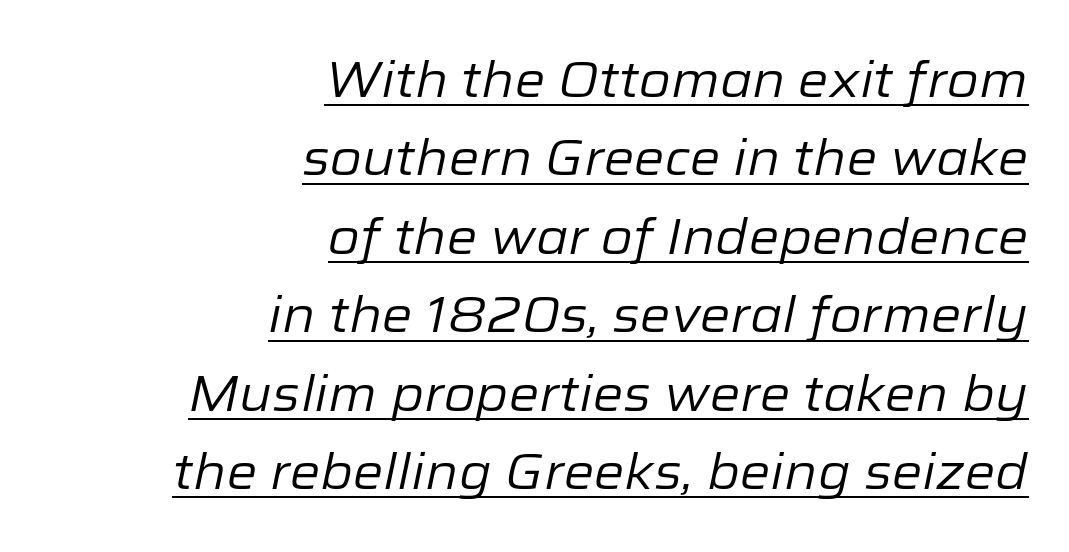
{"italic": "yes", "lean": "right", "slant_degrees": 12, "bold": "no", "weight": "regular", "width": "normal", "stroke_contrast": "low", "x_height": "medium", "monospaced": "no", "underline": "yes", "align": "right", "line_spacing": "normal", "line_spacing_ratio": 1.6, "letter_spacing": "normal", "letter_spacing_em": 0.0, "glyph_px": 49}
